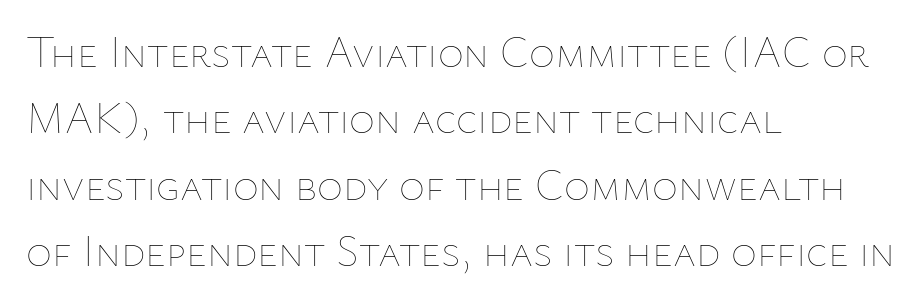
Q: Is the text bold? A: No.
Q: Is the text italic (slanted)? A: No, it is upright.
Q: Is the text underlined? A: No.
Q: How is the paragraph aligned? A: Left-aligned.
Q: Is the spacing between letters normal or unusually wide? A: Normal.
Q: Is the spacing between lines tight, normal or loose? A: Normal.
Q: Width (condensed, normal, or wide)? A: Normal.
Q: Stroke contrast? A: Low.
Q: x-height? A: Medium.
Q: Monospaced? A: No.
